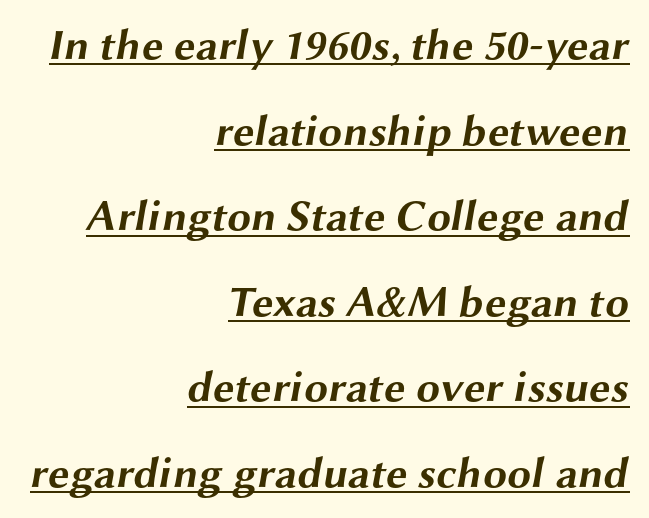
Like a heading marked for emphasis, these lines bear an underscore. The block of text is sparse from top to bottom, with ample space between rows. This sample has the flowing, uneven cadence of proportional lettering. Note: no serifs on the glyphs. Caption: bold face, heavy strokes. Does the copy run flush right? Yes — the right margin is perfectly even.
